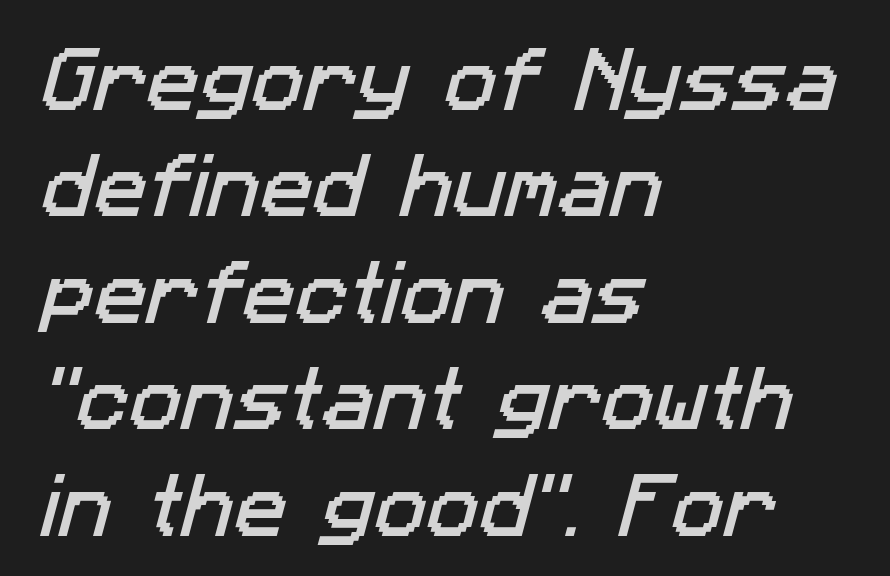
Q: Is the typeface a serif or a sans-serif typeface? A: Sans-serif.
Q: Is the text underlined? A: No.
Q: How is the paragraph aligned? A: Left-aligned.
Q: Is the spacing between letters normal or unusually wide? A: Normal.
Q: Is the spacing between lines tight, normal or loose? A: Normal.
Q: Width (condensed, normal, or wide)? A: Normal.
Q: Stroke contrast? A: Low.
Q: x-height? A: Medium.
Q: Monospaced? A: No.
